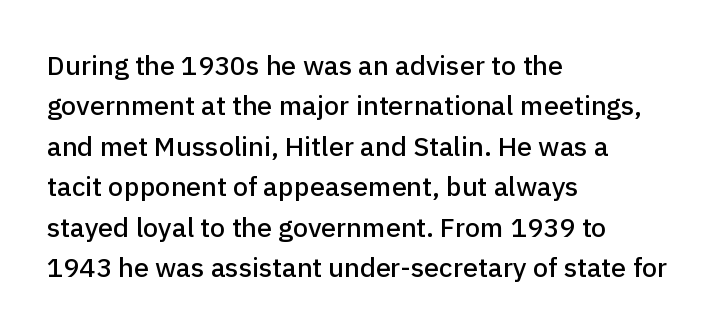
The image shows 27 px text type, upright; set left-aligned, normal line spacing (1.5x), normal letter spacing, not underlined.
